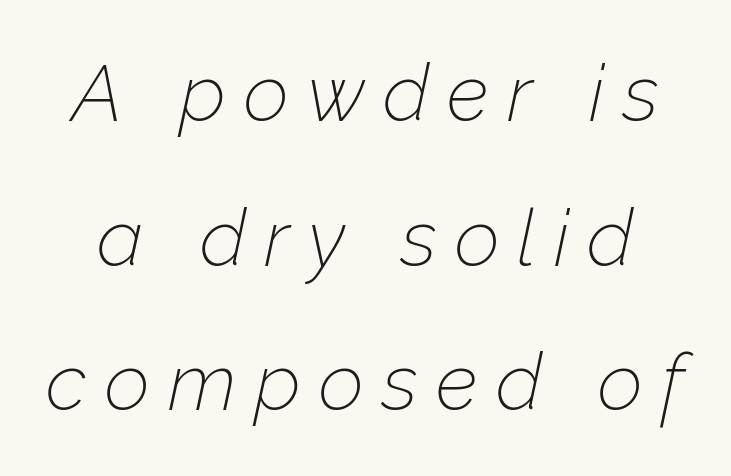
{"italic": "yes", "lean": "right", "slant_degrees": 12, "bold": "no", "weight": "thin", "width": "normal", "stroke_contrast": "low", "x_height": "medium", "monospaced": "no", "underline": "no", "line_spacing_ratio": 1.83, "letter_spacing": "wide", "letter_spacing_em": 0.23, "glyph_px": 79}
